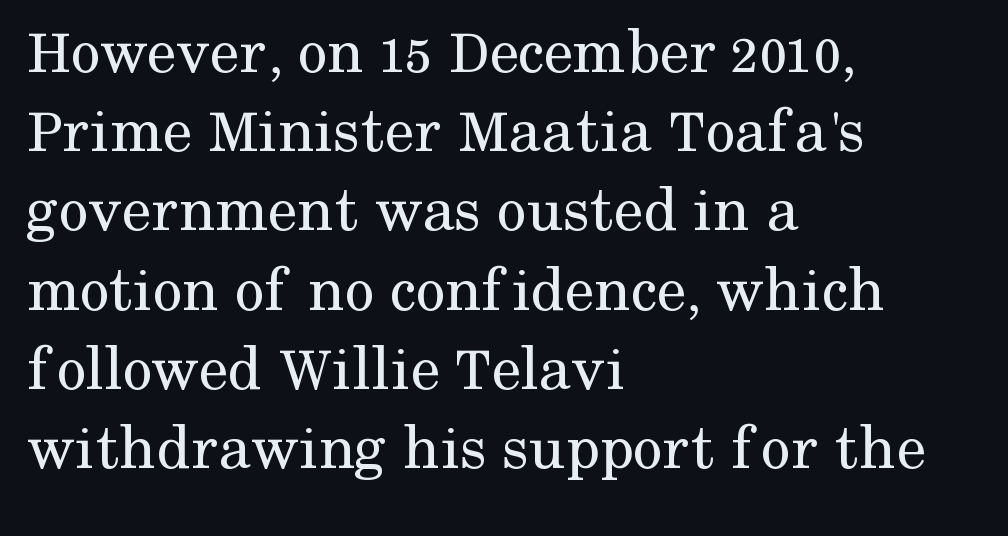
Q: Is the text bold? A: No.
Q: Is the text italic (slanted)? A: No, it is upright.
Q: Is the typeface a serif or a sans-serif typeface? A: Serif.
Q: Is the text underlined? A: No.
Q: How is the paragraph aligned? A: Left-aligned.
Q: Is the spacing between letters normal or unusually wide? A: Normal.
Q: Width (condensed, normal, or wide)? A: Normal.
Q: Stroke contrast? A: Medium.
Q: x-height? A: Medium.
Q: Monospaced? A: No.
